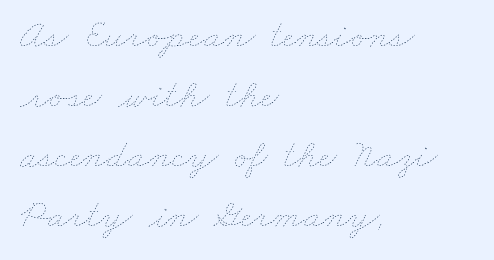
The image shows 40 px thin, wide type; set left-aligned, normal line spacing (1.5x), normal letter spacing, not underlined; low stroke contrast and a small x-height.
